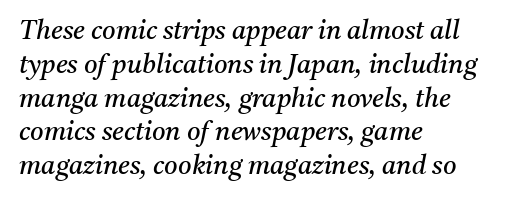
Q: Is the text bold? A: No.
Q: Is the text italic (slanted)? A: Yes, it leans right by about 11 degrees.
Q: Is the text underlined? A: No.
Q: How is the paragraph aligned? A: Left-aligned.
Q: Is the spacing between letters normal or unusually wide? A: Normal.
Q: Is the spacing between lines tight, normal or loose? A: Normal.
